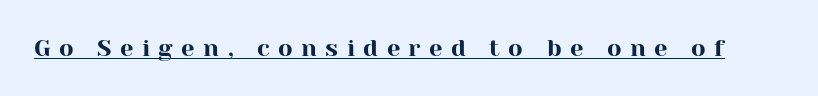
Upright lettering throughout. Each word looks stretched out because of the extra space between its letters. In designer terms, the underline attribute is active on this setting.
